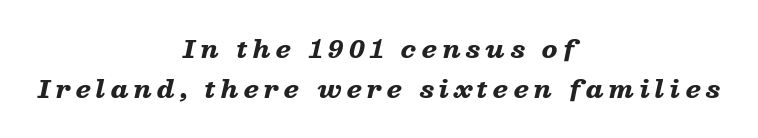
{"italic": "yes", "lean": "right", "slant_degrees": 13, "bold": "yes", "underline": "no", "align": "center", "line_spacing": "normal", "line_spacing_ratio": 1.67, "letter_spacing": "wide", "letter_spacing_em": 0.22, "glyph_px": 24}
